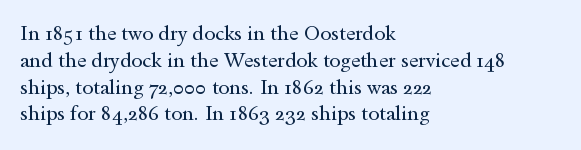
The image shows 20 px text type, upright; set left-aligned, normal line spacing (1.34x), normal letter spacing, not underlined.
